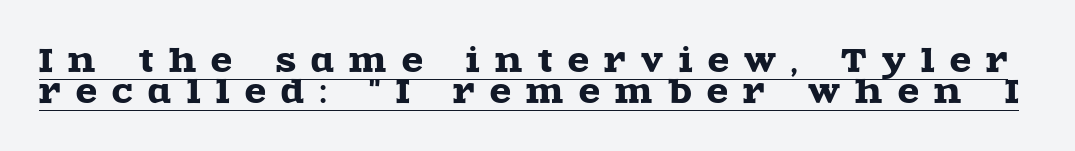
The image shows 31 px wide serif type, upright; set tight line spacing (1.0x), unusually wide letter spacing (+0.5 em), underlined; a large x-height.
